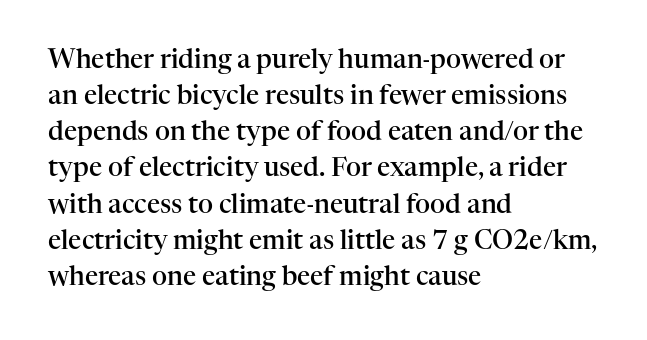
Q: Is the text bold? A: Semi-bold.
Q: Is the text italic (slanted)? A: No, it is upright.
Q: Is the text underlined? A: No.
Q: How is the paragraph aligned? A: Left-aligned.
Q: Is the spacing between letters normal or unusually wide? A: Normal.
Q: Is the spacing between lines tight, normal or loose? A: Normal.
